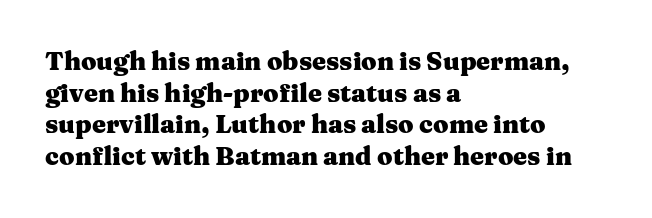
Q: Is the text bold? A: Yes.
Q: Is the text italic (slanted)? A: No, it is upright.
Q: Is the text underlined? A: No.
Q: How is the paragraph aligned? A: Left-aligned.
Q: Is the spacing between letters normal or unusually wide? A: Normal.
Q: Is the spacing between lines tight, normal or loose? A: Normal.
